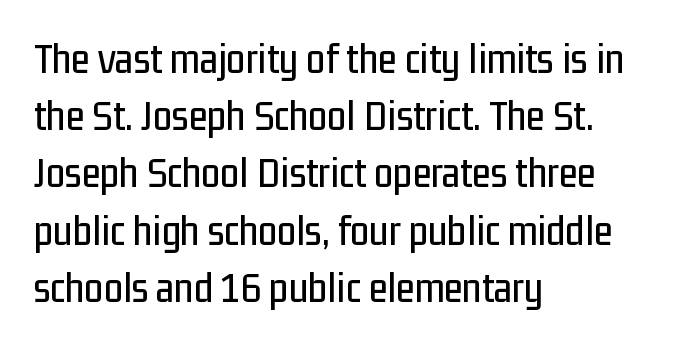
The image shows 43 px condensed sans-serif type, upright; set left-aligned, normal line spacing (1.33x), normal letter spacing, not underlined; low stroke contrast and a medium x-height.
